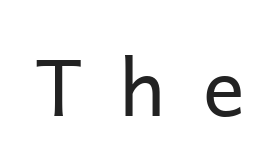
The image shows 78 px regular-weight sans-serif type, upright; set unusually wide letter spacing (+0.48 em), not underlined; low stroke contrast and a medium x-height.
